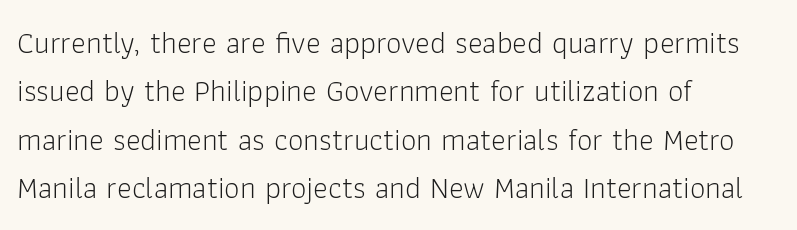
Q: Is the text bold? A: No.
Q: Is the text italic (slanted)? A: No, it is upright.
Q: Is the typeface a serif or a sans-serif typeface? A: Sans-serif.
Q: Is the text underlined? A: No.
Q: How is the paragraph aligned? A: Left-aligned.
Q: Is the spacing between letters normal or unusually wide? A: Normal.
Q: Is the spacing between lines tight, normal or loose? A: Normal.
Q: Width (condensed, normal, or wide)? A: Normal.
Q: Stroke contrast? A: Low.
Q: x-height? A: Medium.
Q: Monospaced? A: No.
